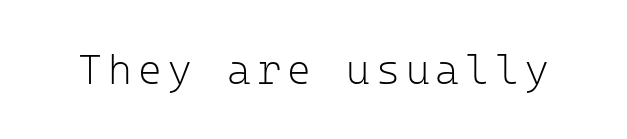
The image shows 41 px light sans-serif type, upright, monospaced; set not underlined; low stroke contrast and a medium x-height.
